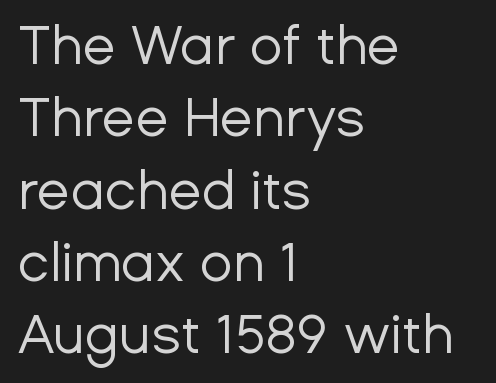
The image shows 54 px regular-weight sans-serif type, upright; set left-aligned, normal line spacing (1.34x), normal letter spacing, not underlined; low stroke contrast and a medium x-height.
